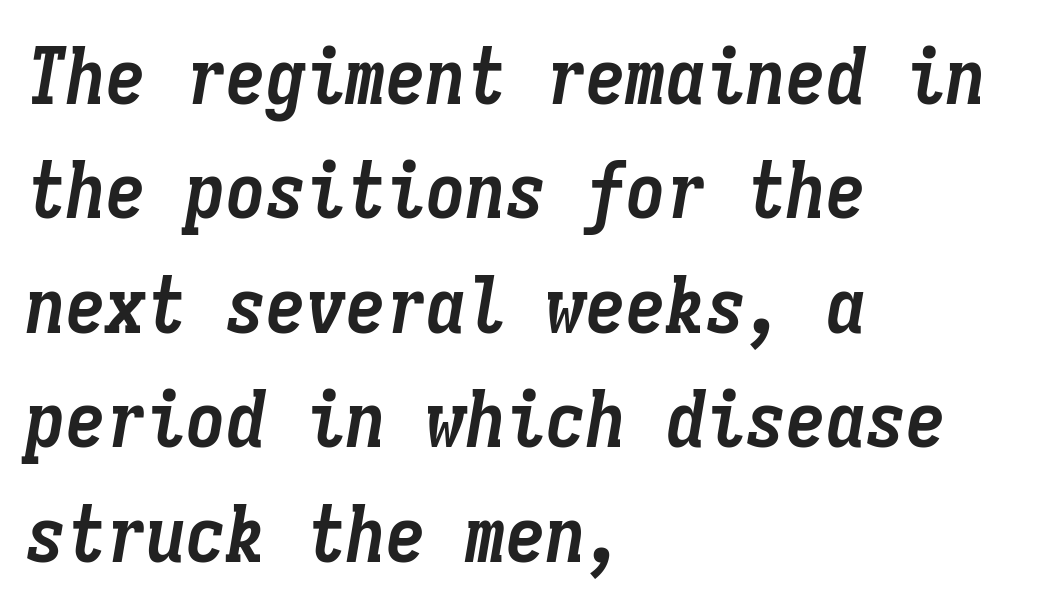
The image shows 80 px semibold, condensed type, italic (leaning right), monospaced; set left-aligned, normal line spacing (1.43x), normal letter spacing, not underlined; low stroke contrast and a medium x-height.
